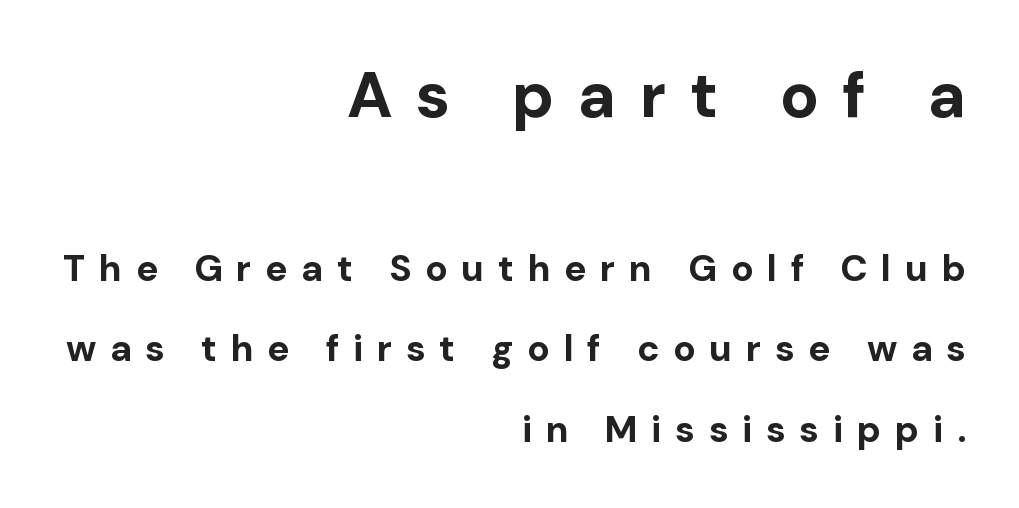
{"serif": "no", "italic": "no", "bold": "yes", "weight": "bold", "width": "normal", "stroke_contrast": "low", "x_height": "medium", "monospaced": "no", "underline": "no", "align": "right", "line_spacing": "loose", "line_spacing_ratio": 2.18, "letter_spacing": "wide", "letter_spacing_em": 0.37, "larger_block": "first", "size_ratio": 1.73, "glyph_px": 64}
